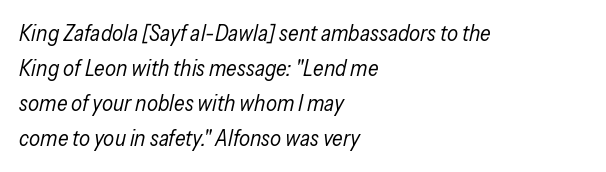
Q: Is the text bold? A: No.
Q: Is the text italic (slanted)? A: Yes, it leans right by about 13 degrees.
Q: Is the text underlined? A: No.
Q: How is the paragraph aligned? A: Left-aligned.
Q: Is the spacing between letters normal or unusually wide? A: Normal.
Q: Is the spacing between lines tight, normal or loose? A: Normal.
